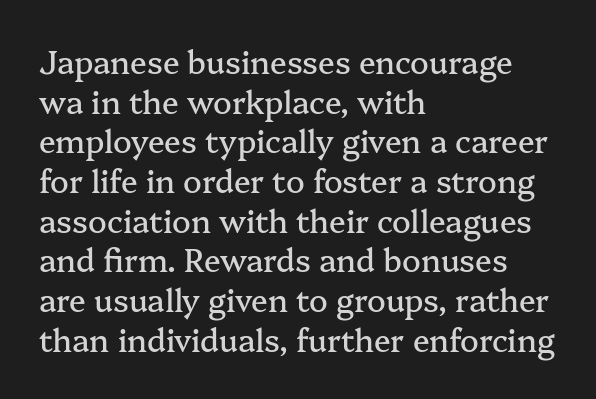
Q: Is the text italic (slanted)? A: No, it is upright.
Q: Is the typeface a serif or a sans-serif typeface? A: Serif.
Q: Is the text underlined? A: No.
Q: How is the paragraph aligned? A: Left-aligned.
Q: Is the spacing between letters normal or unusually wide? A: Normal.
Q: Is the spacing between lines tight, normal or loose? A: Normal.
Q: Width (condensed, normal, or wide)? A: Normal.
Q: Stroke contrast? A: Medium.
Q: x-height? A: Medium.
Q: Monospaced? A: No.
